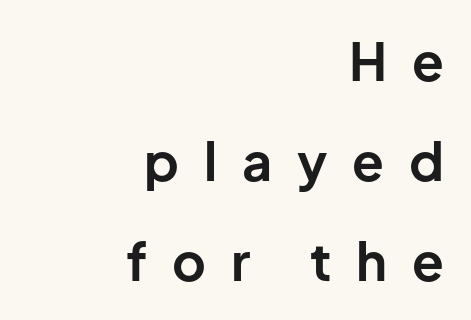
Descenders hang freely into open space. The strokes are fattened all the way to bold. Posture: vertical. You could only call the tracking loose — the letters float apart. These lines are rendered in a variable-pitch font.
